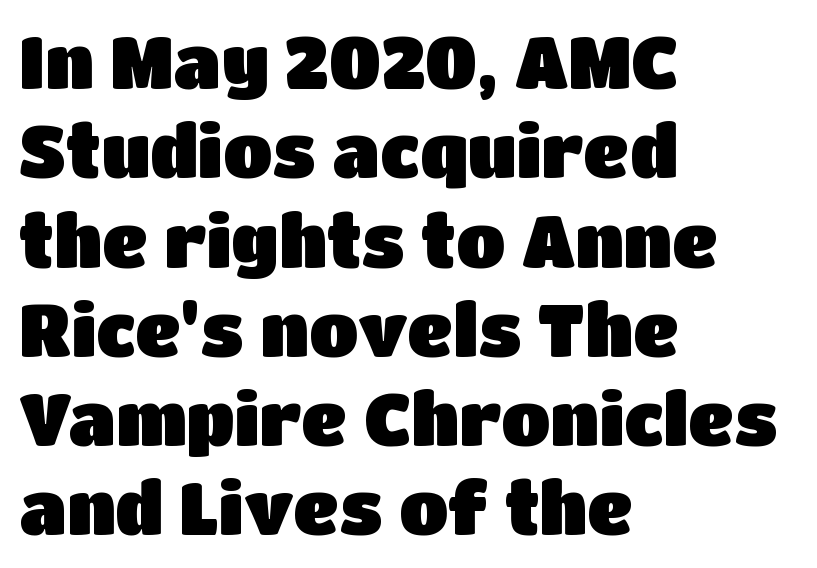
The image shows 72 px sans-serif type, upright; set left-aligned, line spacing 1.24x, normal letter spacing, not underlined; low stroke contrast and a large x-height.
